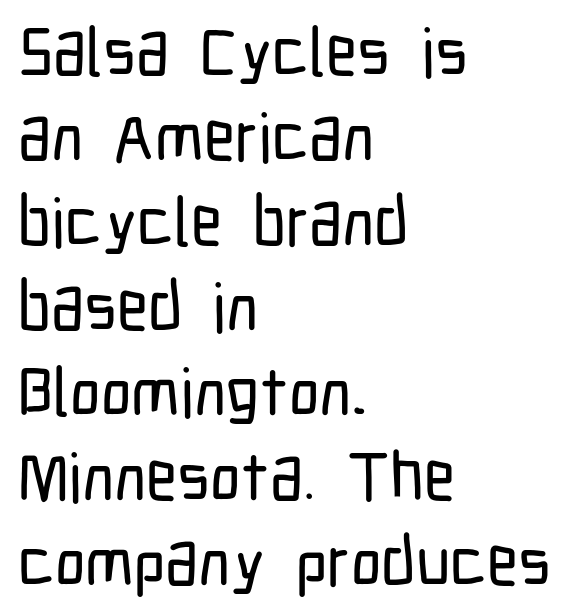
Check under the words: just untouched page. Spacing verdict: proportional, widths tailored to each character. Observe the ordinary spacing: letters are neighbours, not strangers. Tall strokes in this sample are plumb rather than angled. How would I describe the line gaps? Plain and ordinary. You can tell from the bare stems that sans-serif type was used.
